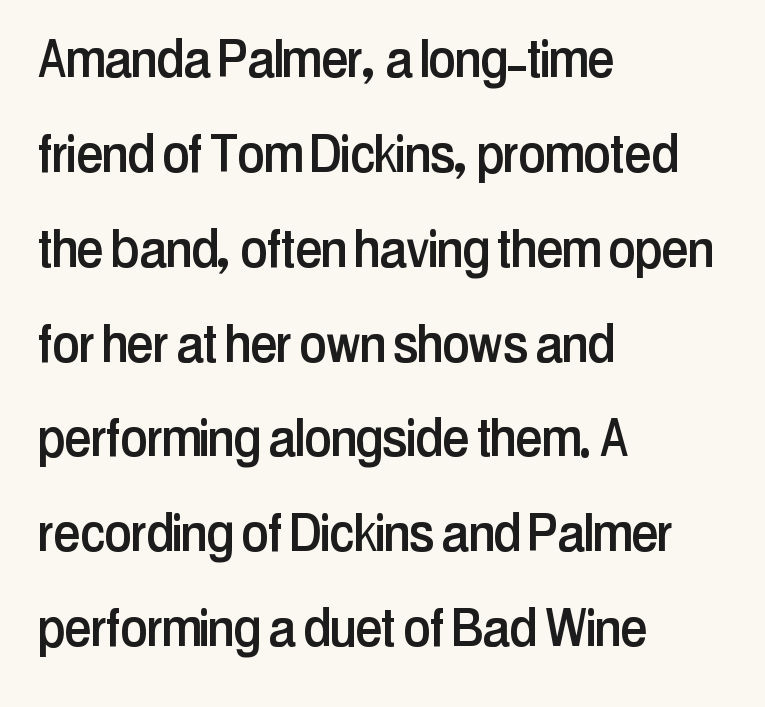
In CSS terms this would be text-align: left. The line texture is even and compact thanks to regular tracking. Notice how descenders clear the ascenders below comfortably — that's standard leading. The face used here is proportionally spaced, like ordinary book or web type. The type family on display is of the sans-serif kind.
